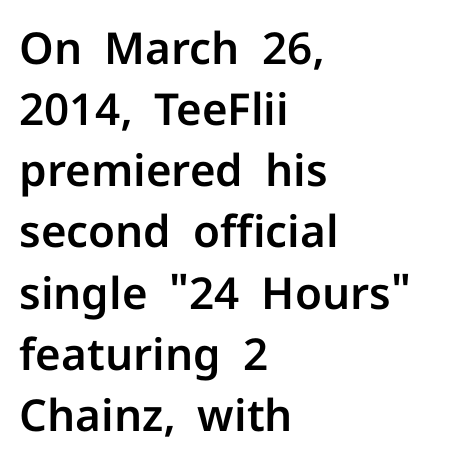
Q: Is the text italic (slanted)? A: No, it is upright.
Q: Is the typeface a serif or a sans-serif typeface? A: Sans-serif.
Q: Is the text underlined? A: No.
Q: How is the paragraph aligned? A: Left-aligned.
Q: Is the spacing between letters normal or unusually wide? A: Normal.
Q: Is the spacing between lines tight, normal or loose? A: Normal.
Q: Width (condensed, normal, or wide)? A: Normal.
Q: Stroke contrast? A: Low.
Q: x-height? A: Medium.
Q: Monospaced? A: No.
